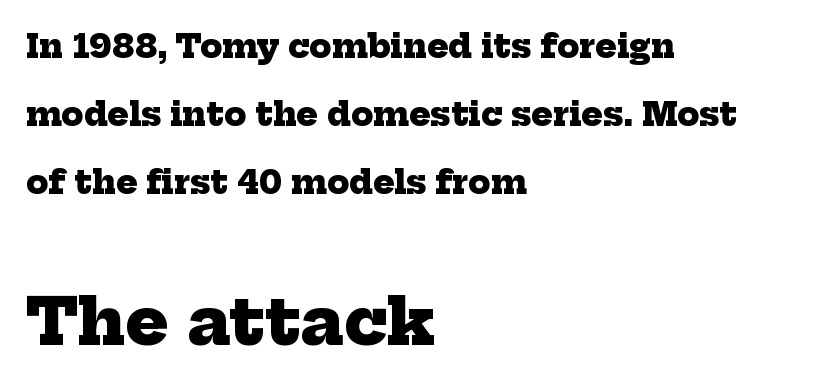
Q: Is the text bold? A: Yes.
Q: Is the typeface a serif or a sans-serif typeface? A: Serif.
Q: Is the text underlined? A: No.
Q: How is the paragraph aligned? A: Left-aligned.
Q: Is the spacing between letters normal or unusually wide? A: Normal.
Q: Is the spacing between lines tight, normal or loose? A: Loose.
Q: Which block of text is set in a larger size, the first (top) or the second (bottom)? A: The second (bottom) one.
Q: Width (condensed, normal, or wide)? A: Normal.
Q: Stroke contrast? A: Low.
Q: x-height? A: Medium.
Q: Monospaced? A: No.
